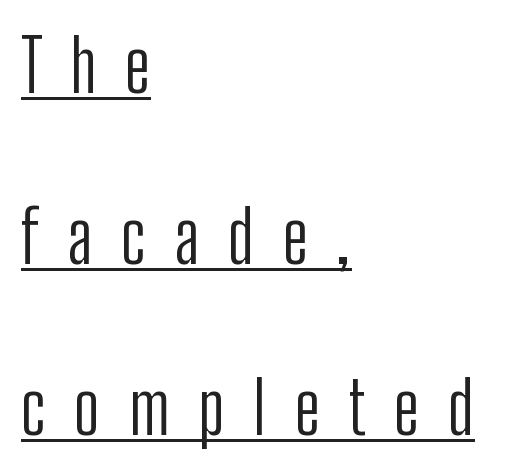
Q: Is the text bold? A: No.
Q: Is the text italic (slanted)? A: No, it is upright.
Q: Is the typeface a serif or a sans-serif typeface? A: Sans-serif.
Q: Is the text underlined? A: Yes.
Q: How is the paragraph aligned? A: Left-aligned.
Q: Is the spacing between letters normal or unusually wide? A: Unusually wide.
Q: Is the spacing between lines tight, normal or loose? A: Loose.
Q: Width (condensed, normal, or wide)? A: Condensed.
Q: Stroke contrast? A: Low.
Q: x-height? A: Medium.
Q: Monospaced? A: No.
